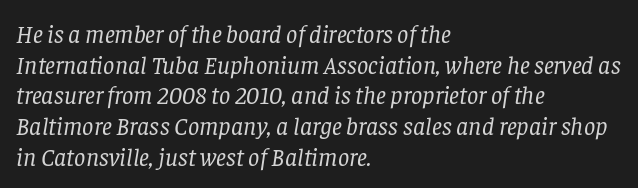
{"italic": "yes", "lean": "right", "slant_degrees": 8, "bold": "no", "underline": "no", "align": "left", "line_spacing_ratio": 1.23, "letter_spacing": "normal", "letter_spacing_em": 0.0, "glyph_px": 25}
